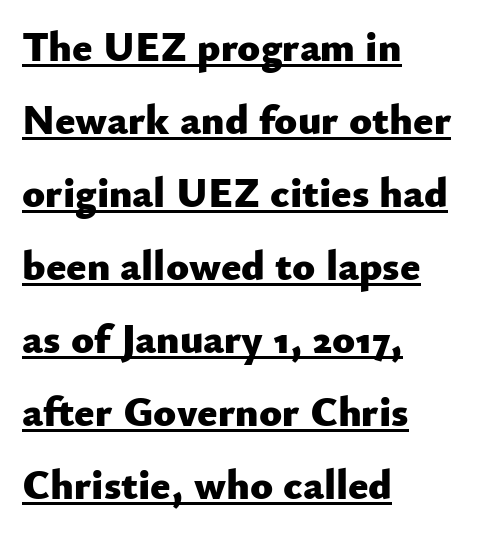
{"serif": "no", "italic": "no", "bold": "yes", "weight": "heavy", "width": "normal", "stroke_contrast": "low", "x_height": "small", "monospaced": "no", "underline": "yes", "align": "left", "line_spacing_ratio": 1.74, "letter_spacing": "normal", "letter_spacing_em": 0.0, "glyph_px": 42}
